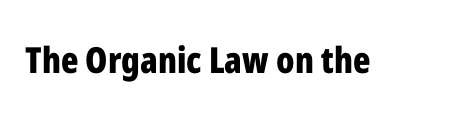
The image shows 36 px bold, condensed sans-serif type, upright; set normal letter spacing, not underlined; low stroke contrast and a medium x-height.
